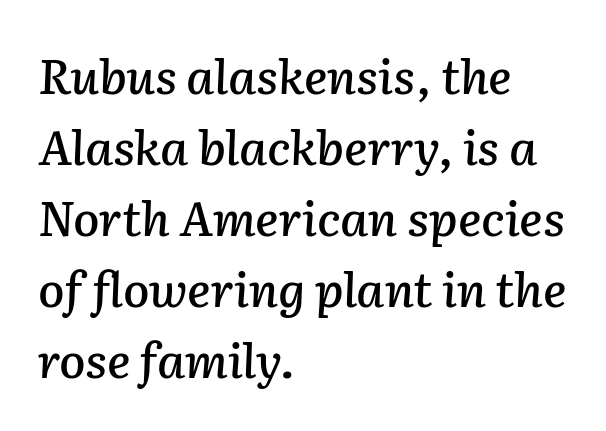
Character widths vary here, with narrow letters taking less room than wide ones. These lines stack with their left ends in a neat column. Letters rest on an invisible, unmarked baseline. This is oblique type, the kind used for emphasis or titles. There is no visible air inserted between adjacent glyphs. The rows are spaced the way most documents space them.
